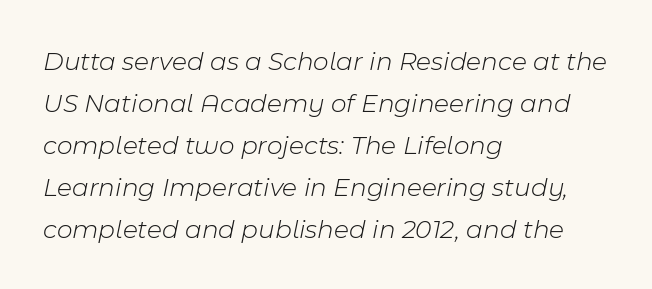
Each line starts at the same left margin while the right side varies. Beneath every word, the page is bare. Letter spacing: default. Italic: yes, the glyphs are oblique. The space between consecutive lines is moderate.
